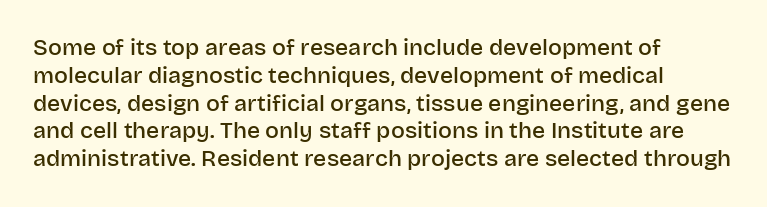
{"italic": "no", "bold": "semi", "underline": "no", "align": "left", "line_spacing_ratio": 1.21, "letter_spacing": "normal", "letter_spacing_em": 0.0, "glyph_px": 23}
